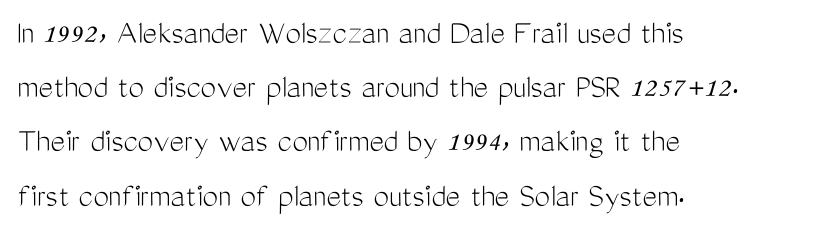
The image shows 35 px light, condensed sans-serif type, upright; set left-aligned, normal line spacing (1.55x), normal letter spacing, not underlined; medium stroke contrast and a medium x-height.
